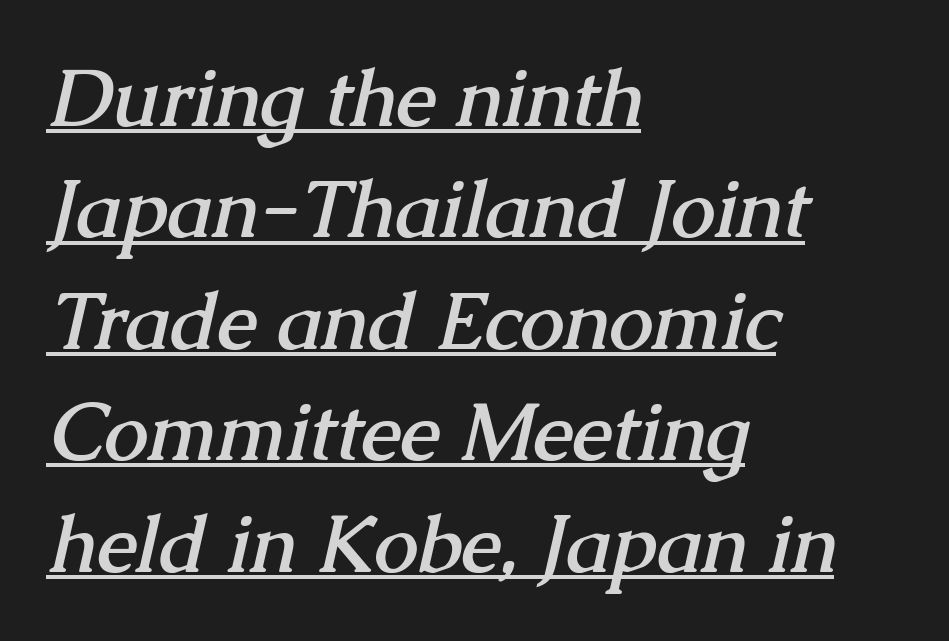
Is there an underline? Yes — a line sits under the letters. The rendering shows small feet on the letterforms — a serif design. The face used here has the dense, thick strokes of a bold. Does the leading feel generous? No, just average. Inter-character spacing is left at the font's built-in metrics.
